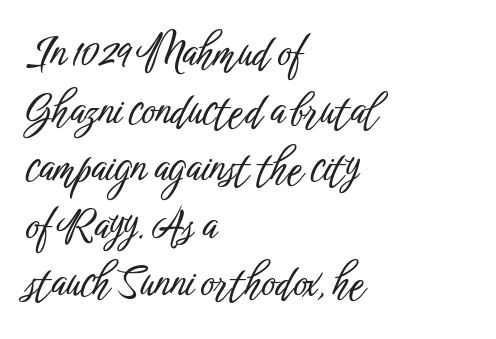
The image shows 42 px condensed sans-serif type; set left-aligned, normal line spacing (1.37x), normal letter spacing, not underlined; low stroke contrast and a medium x-height.
